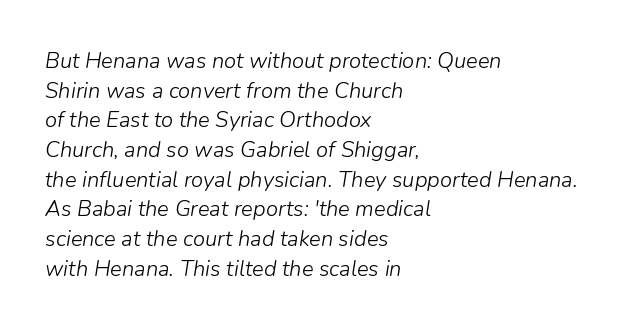
Q: Is the text bold? A: No.
Q: Is the text italic (slanted)? A: Yes, it leans right by about 9 degrees.
Q: Is the text underlined? A: No.
Q: How is the paragraph aligned? A: Left-aligned.
Q: Is the spacing between letters normal or unusually wide? A: Normal.
Q: Is the spacing between lines tight, normal or loose? A: Normal.
